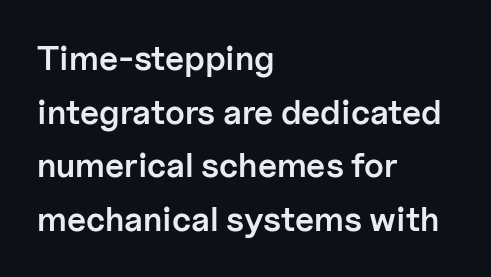
{"serif": "no", "italic": "no", "bold": "semi", "weight": "semibold", "width": "normal", "stroke_contrast": "low", "x_height": "medium", "monospaced": "no", "underline": "no", "align": "left", "line_spacing": "normal", "line_spacing_ratio": 1.58, "letter_spacing": "normal", "letter_spacing_em": 0.0, "glyph_px": 34}
